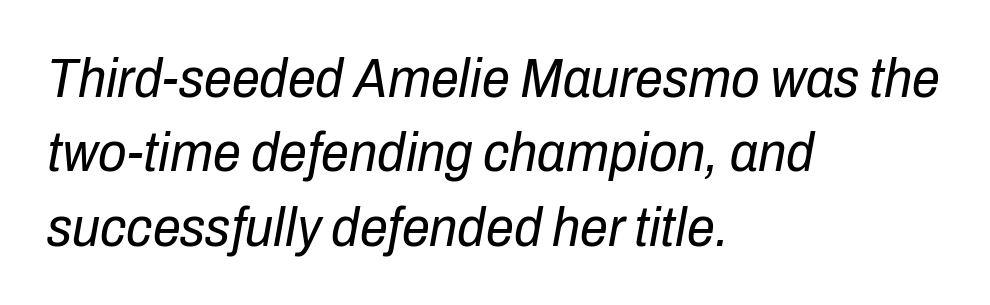
Q: Is the text bold? A: No.
Q: Is the text italic (slanted)? A: Yes, it leans right by about 10 degrees.
Q: Is the text underlined? A: No.
Q: How is the paragraph aligned? A: Left-aligned.
Q: Is the spacing between letters normal or unusually wide? A: Normal.
Q: Is the spacing between lines tight, normal or loose? A: Normal.
Q: Width (condensed, normal, or wide)? A: Condensed.
Q: Stroke contrast? A: Low.
Q: x-height? A: Medium.
Q: Monospaced? A: No.
